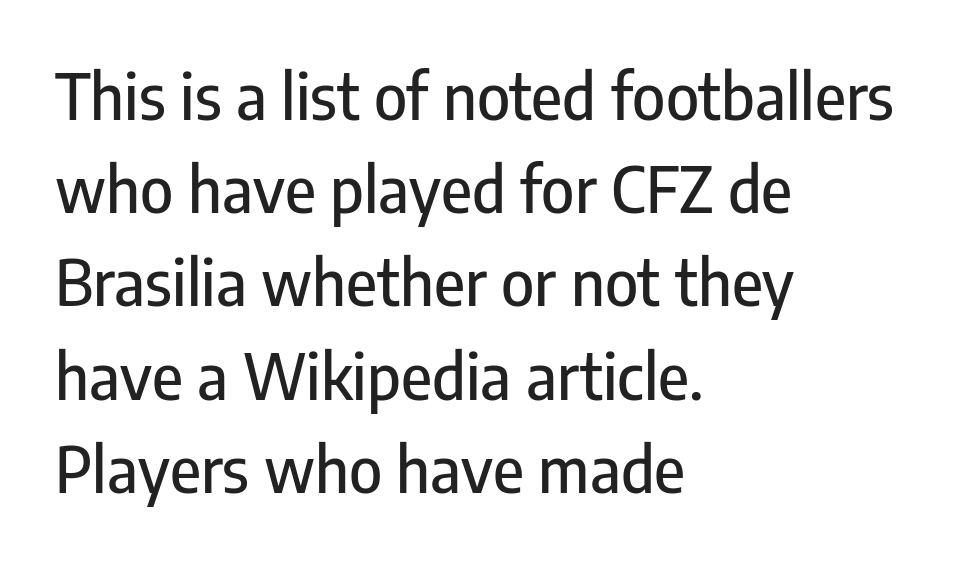
{"serif": "no", "italic": "no", "width": "condensed", "stroke_contrast": "low", "x_height": "medium", "monospaced": "no", "underline": "no", "align": "left", "line_spacing": "normal", "line_spacing_ratio": 1.48, "letter_spacing": "normal", "letter_spacing_em": 0.0, "glyph_px": 63}
